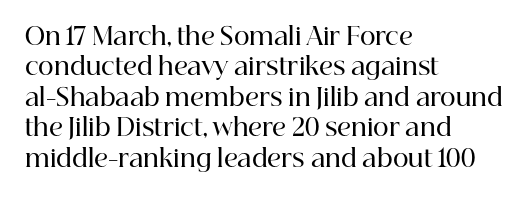
The paragraph shown leans on its left margin. A bit beefed up — I'd call it semibold rather than bold. The area under the type is left untouched. The horizontal fit of the characters is conventional and even. Students, observe: this is what conventionally led text looks like.
